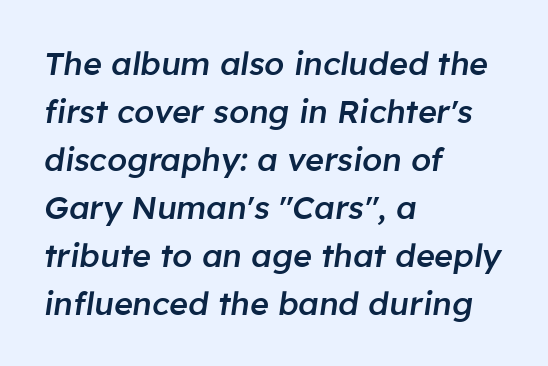
{"italic": "yes", "lean": "right", "slant_degrees": 8, "bold": "semi", "weight": "semibold", "width": "normal", "stroke_contrast": "low", "x_height": "medium", "monospaced": "no", "underline": "no", "align": "left", "line_spacing": "normal", "line_spacing_ratio": 1.5, "letter_spacing": "normal", "letter_spacing_em": 0.0, "glyph_px": 32}
